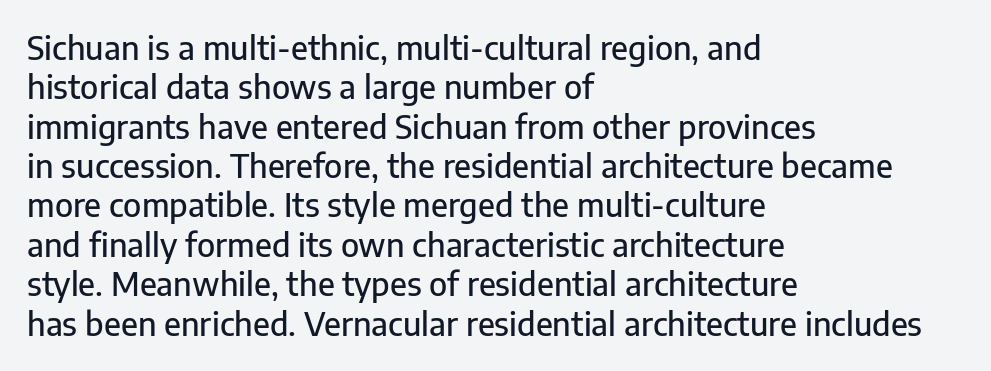
Q: Is the text italic (slanted)? A: No, it is upright.
Q: Is the typeface a serif or a sans-serif typeface? A: Sans-serif.
Q: Is the text underlined? A: No.
Q: How is the paragraph aligned? A: Left-aligned.
Q: Is the spacing between letters normal or unusually wide? A: Normal.
Q: Width (condensed, normal, or wide)? A: Normal.
Q: Stroke contrast? A: Low.
Q: x-height? A: Medium.
Q: Monospaced? A: No.
